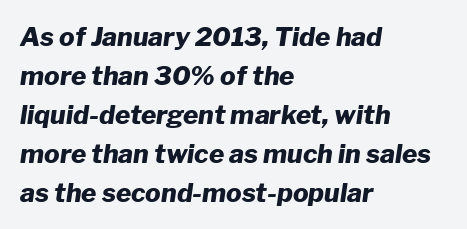
Look at the stroke-to-counter ratio: heavy, a bold. These lines stack with their left ends in a neat column. Students, note that the glyphs here touch the page at normal intervals. An italicized treatment has been applied to the whole sample. Quick note: interline space is typical.
